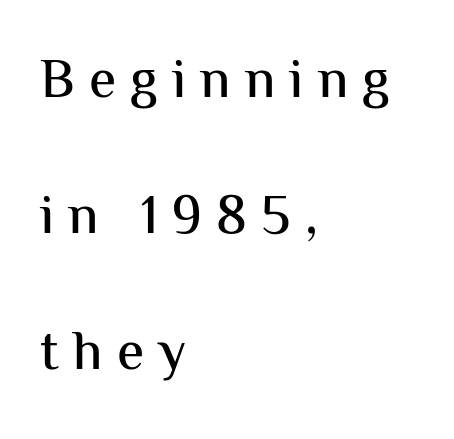
This rendering widens character spacing well past its baseline value. The face used here is proportionally spaced, like ordinary book or web type. Horizontal alignment here is leftward, the default for most running prose. Posture: straight, roman, zero tilt.
